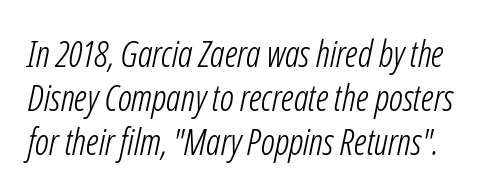
Is this a fixed-width face? No — the glyphs have proportional, varying widths. The letterforms sit shoulder to shoulder at normal distance. The cut favours lightness, reaching ordinary text weight at its darkest. Words float on clear page, feet unadorned. Observe the lean: these are italic letterforms.
